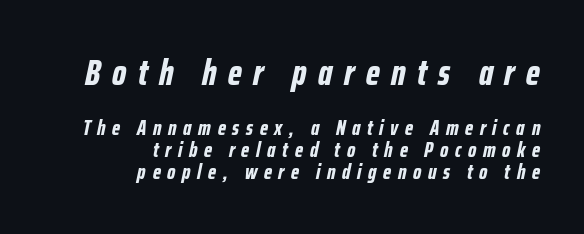
{"italic": "yes", "lean": "right", "slant_degrees": 12, "bold": "yes", "weight": "bold", "width": "condensed", "stroke_contrast": "low", "x_height": "medium", "monospaced": "no", "underline": "no", "align": "right", "line_spacing": "tight", "line_spacing_ratio": 1.06, "letter_spacing": "wide", "letter_spacing_em": 0.32, "larger_block": "first", "size_ratio": 1.71, "glyph_px": 36}
